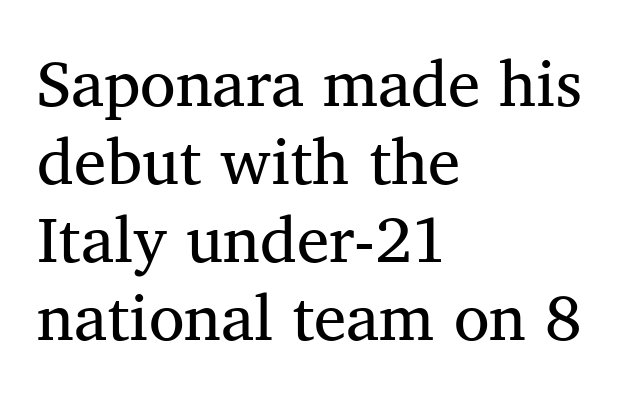
Nope, not italic — everything's standing straight. The letterforms sit shoulder to shoulder at normal distance. Horizontally, the lines are justified to the leading edge only. The letters carry serifs — small finishing strokes at the ends of their stems.
